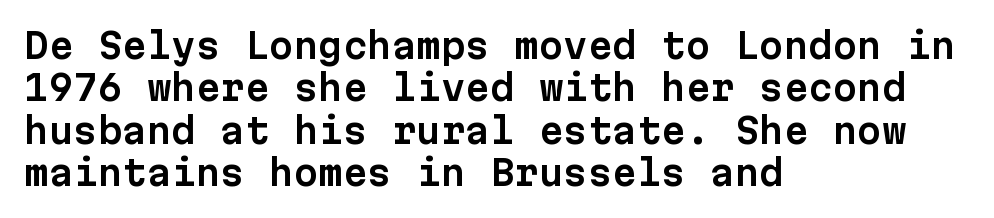
The image shows 35 px sans-serif type, upright, monospaced; set left-aligned, line spacing 1.21x, normal letter spacing, not underlined; low stroke contrast and a medium x-height.
